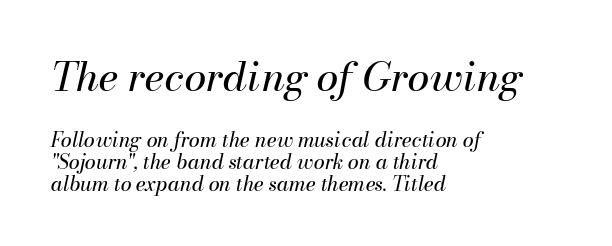
{"italic": "yes", "lean": "right", "slant_degrees": 13, "bold": "no", "weight": "regular", "width": "normal", "stroke_contrast": "medium", "x_height": "small", "monospaced": "no", "underline": "no", "align": "left", "line_spacing": "tight", "line_spacing_ratio": 1.1, "letter_spacing": "normal", "letter_spacing_em": 0.0, "larger_block": "first", "size_ratio": 2.0, "glyph_px": 40}
